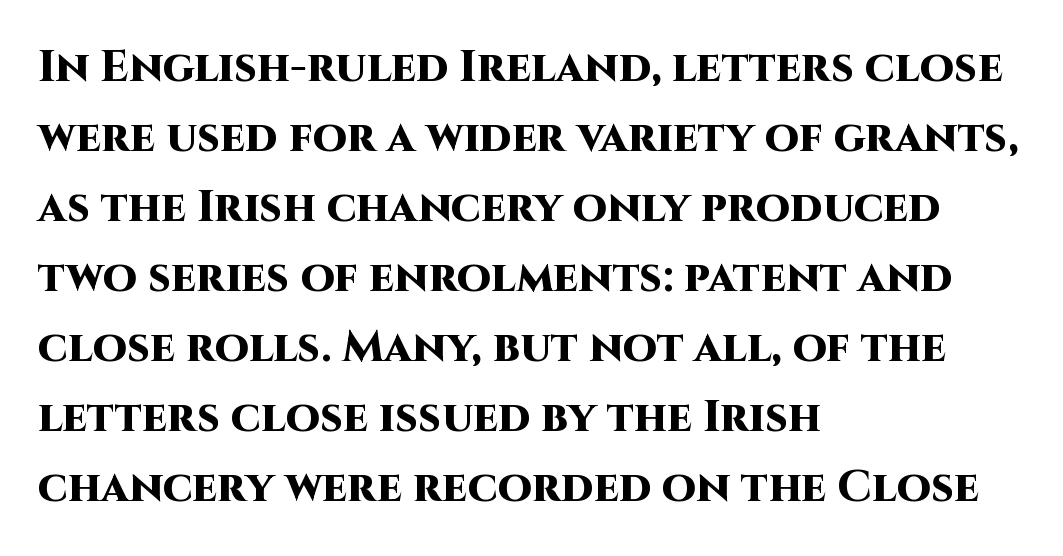
Q: Is the text bold? A: Yes.
Q: Is the text italic (slanted)? A: No, it is upright.
Q: Is the typeface a serif or a sans-serif typeface? A: Sans-serif.
Q: Is the text underlined? A: No.
Q: How is the paragraph aligned? A: Left-aligned.
Q: Is the spacing between letters normal or unusually wide? A: Normal.
Q: Is the spacing between lines tight, normal or loose? A: Normal.
Q: Width (condensed, normal, or wide)? A: Normal.
Q: Stroke contrast? A: High.
Q: x-height? A: Large.
Q: Monospaced? A: No.
